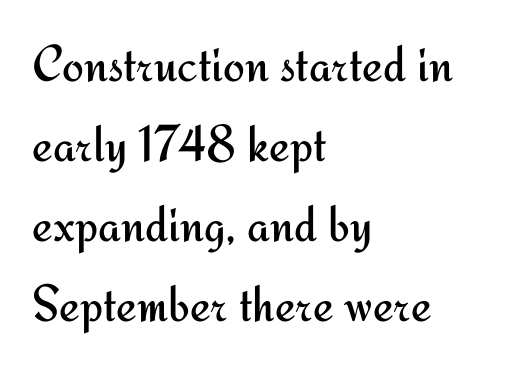
The specimen omits any rule beneath the text block's lines. Note the varied advance widths — an 'i' is clearly narrower than an 'm'. Classification — sans serif. Designer's note — italics off, roman on. Short and long lines alike share a common starting point at left. Compared with typical paragraphs, the rows here are spaced about the same.
